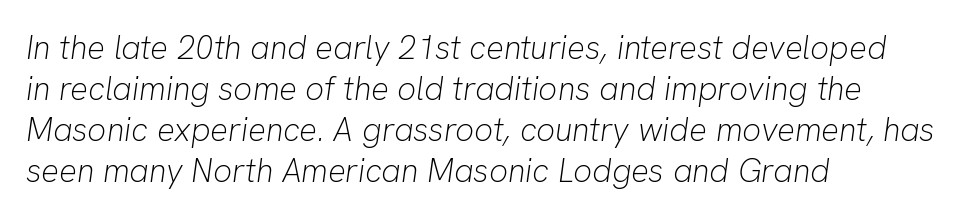
Q: Is the text bold? A: No.
Q: Is the text italic (slanted)? A: Yes, it leans right by about 8 degrees.
Q: Is the text underlined? A: No.
Q: How is the paragraph aligned? A: Left-aligned.
Q: Is the spacing between letters normal or unusually wide? A: Normal.
Q: Width (condensed, normal, or wide)? A: Normal.
Q: Stroke contrast? A: Low.
Q: x-height? A: Medium.
Q: Monospaced? A: No.
